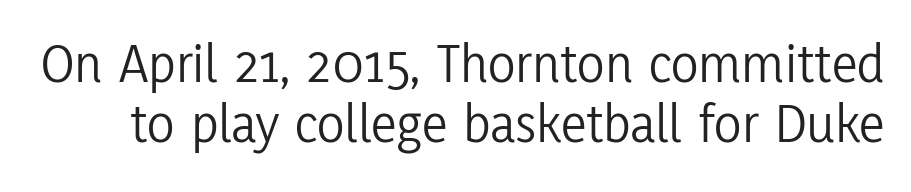
The image shows 57 px light, condensed sans-serif type, upright; set tight line spacing (1.06x), normal letter spacing, not underlined; low stroke contrast and a medium x-height.
